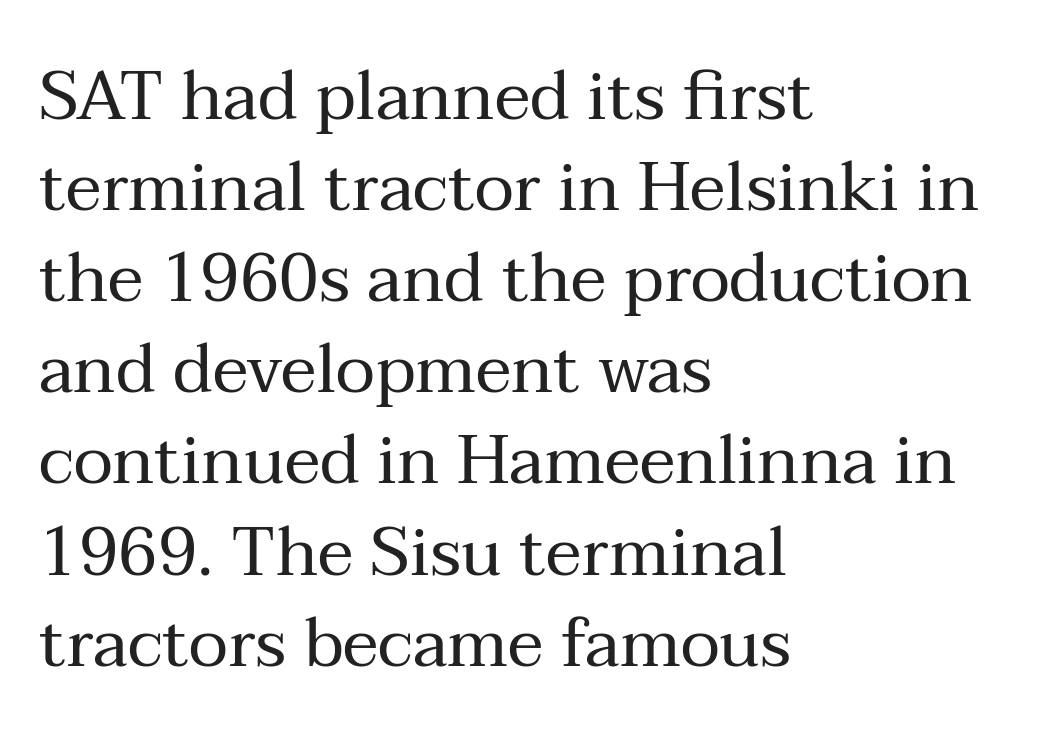
Q: Is the text bold? A: No.
Q: Is the text italic (slanted)? A: No, it is upright.
Q: Is the typeface a serif or a sans-serif typeface? A: Serif.
Q: Is the text underlined? A: No.
Q: How is the paragraph aligned? A: Left-aligned.
Q: Is the spacing between letters normal or unusually wide? A: Normal.
Q: Is the spacing between lines tight, normal or loose? A: Normal.
Q: Width (condensed, normal, or wide)? A: Normal.
Q: Stroke contrast? A: Medium.
Q: x-height? A: Medium.
Q: Monospaced? A: No.
